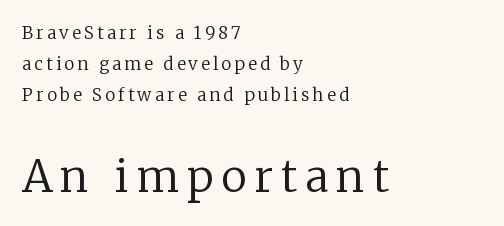
No heavy texture on the line: the type isn't bold. This sample has the flowing, uneven cadence of proportional lettering. Any mark beneath the type? The region is blank. The later block is typeset at a bigger size than the earlier block. In terms of posture, this sample is upright.
